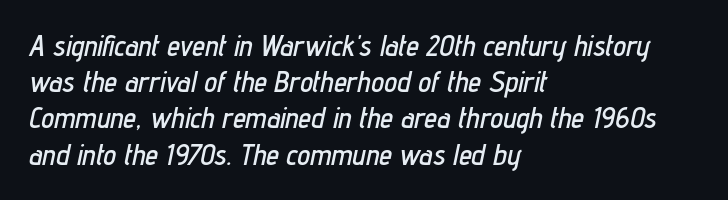
The letters sit at their default tracking, neither squeezed nor spread. A classic flush-left, rag-right setting is used for this passage. The axis of the letterforms is tilted away from vertical. Character widths vary here, with narrow letters taking less room than wide ones. Regular leading.
